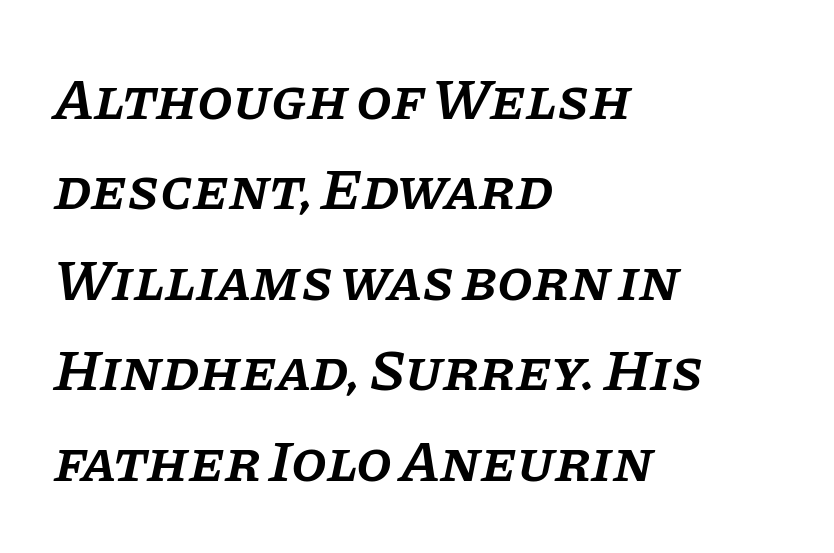
{"serif": "yes", "italic": "yes", "lean": "right", "slant_degrees": 11, "bold": "semi", "weight": "semibold", "width": "normal", "stroke_contrast": "low", "x_height": "large", "monospaced": "no", "underline": "no", "align": "left", "line_spacing": "normal", "line_spacing_ratio": 1.56, "letter_spacing": "normal", "letter_spacing_em": 0.0, "glyph_px": 58}
